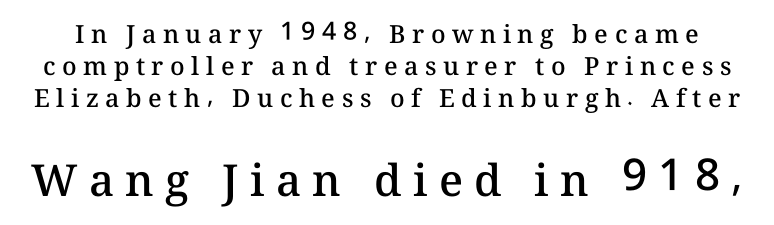
{"italic": "no", "bold": "semi", "weight": "semibold", "width": "normal", "stroke_contrast": "medium", "x_height": "medium", "monospaced": "no", "underline": "no", "line_spacing": "normal", "line_spacing_ratio": 1.29, "letter_spacing": "wide", "letter_spacing_em": 0.26, "larger_block": "second", "size_ratio": 1.76, "glyph_px": 44}
